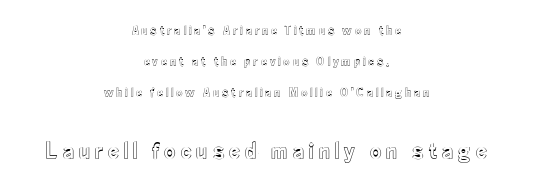
Q: Is the text italic (slanted)? A: No, it is upright.
Q: Is the text underlined? A: No.
Q: How is the paragraph aligned? A: Centered.
Q: Is the spacing between lines tight, normal or loose? A: Loose.
Q: Which block of text is set in a larger size, the first (top) or the second (bottom)? A: The second (bottom) one.
